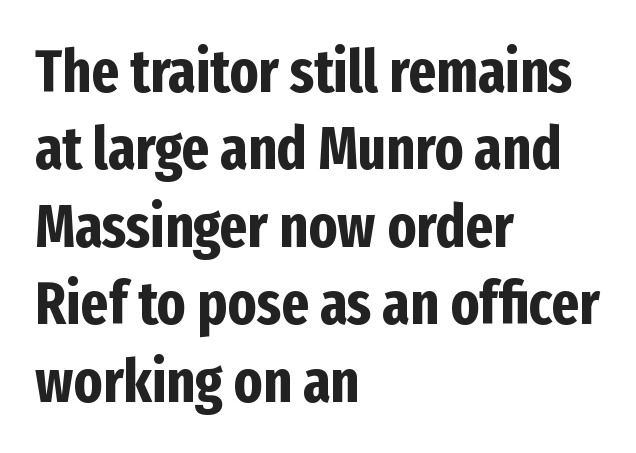
Here the designer chose a conventional face with non-uniform glyph widths. The specimen reads as upright at a glance. Tracking value appears to be zero — textbook default spacing. Every row of glyphs begins at an identical x-position on the left. Letters rest on an invisible, unmarked baseline.
